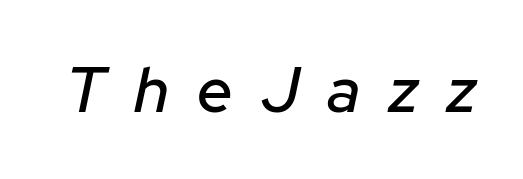
The image shows 63 px text type, italic (leaning right); set unusually wide letter spacing (+0.45 em), not underlined; low stroke contrast and a medium x-height.
